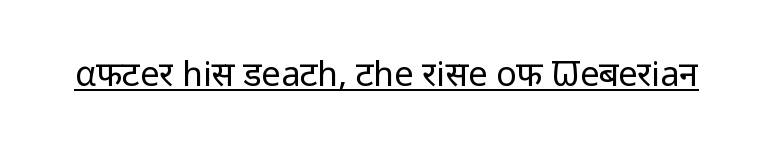
Q: Is the text bold? A: No.
Q: Is the text italic (slanted)? A: No, it is upright.
Q: Is the typeface a serif or a sans-serif typeface? A: Sans-serif.
Q: Is the text underlined? A: Yes.
Q: Is the spacing between letters normal or unusually wide? A: Normal.
Q: Width (condensed, normal, or wide)? A: Normal.
Q: Stroke contrast? A: Low.
Q: x-height? A: Medium.
Q: Monospaced? A: No.
